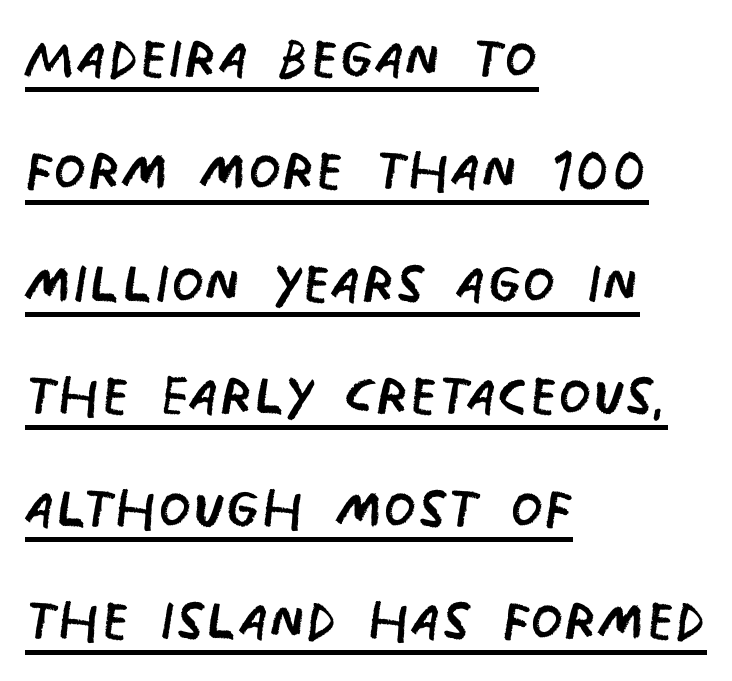
The image shows 75 px regular-weight, condensed sans-serif type; set left-aligned, normal line spacing (1.5x), normal letter spacing, underlined; low stroke contrast and a large x-height.
